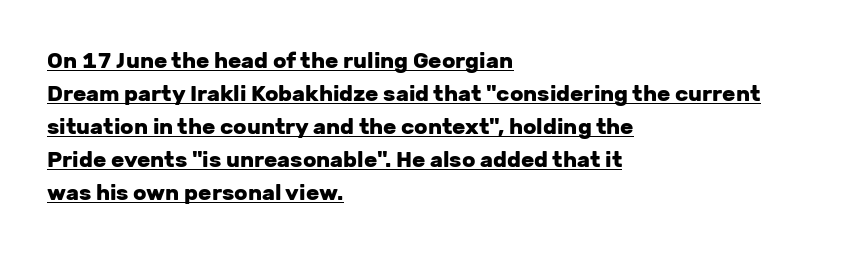
{"italic": "no", "bold": "yes", "underline": "yes", "align": "left", "line_spacing": "normal", "line_spacing_ratio": 1.5, "letter_spacing": "normal", "letter_spacing_em": 0.0, "glyph_px": 22}
